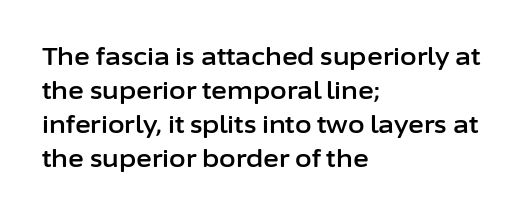
Q: Is the text italic (slanted)? A: No, it is upright.
Q: Is the text underlined? A: No.
Q: How is the paragraph aligned? A: Left-aligned.
Q: Is the spacing between letters normal or unusually wide? A: Normal.
Q: Is the spacing between lines tight, normal or loose? A: Normal.
